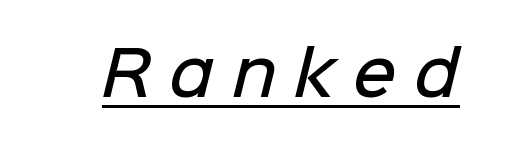
The passage shown is underscored from start to finish. The passage shown is typeset with a sans-serif family. Each word looks stretched out because of the extra space between its letters. As a designer I'd log this as weight 600, semibold. Do the characters align in a grid? No, the font is proportional.
